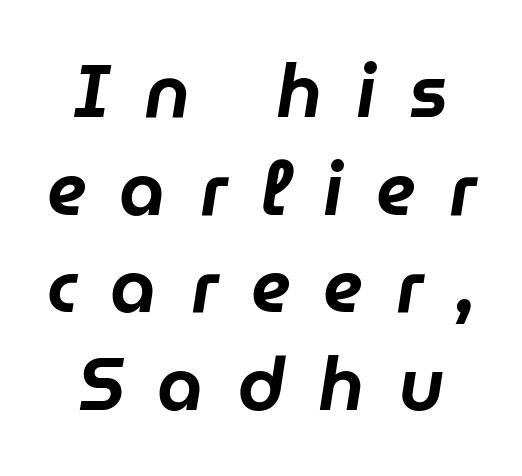
{"italic": "yes", "lean": "right", "slant_degrees": 9, "width": "normal", "stroke_contrast": "low", "x_height": "medium", "monospaced": "no", "underline": "no", "align": "center", "line_spacing": "normal", "line_spacing_ratio": 1.32, "letter_spacing": "wide", "letter_spacing_em": 0.45, "glyph_px": 74}
